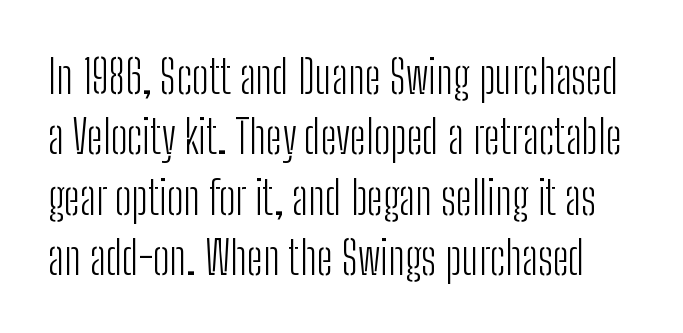
The image shows 46 px light, condensed sans-serif type, upright; set normal line spacing (1.31x), normal letter spacing, not underlined; low stroke contrast and a medium x-height.
